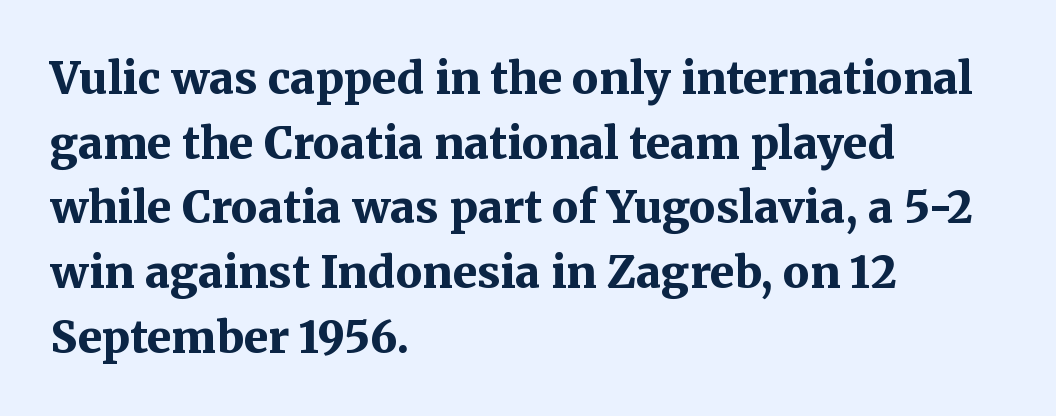
Looks like regular typesetting: each glyph gets only the width it needs. Visually the block forms a straight wall on the left and a jagged coastline on the right. Small tapered or slab feet sit at the stroke ends, so this counts as serif. Upright lettering throughout. The space beneath each line is pristine and unruled.
